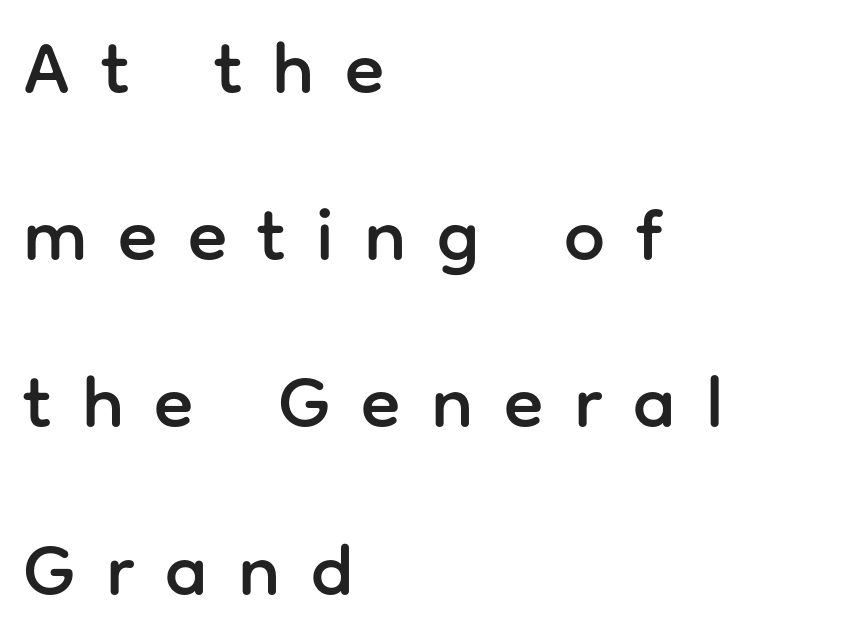
Q: Is the text italic (slanted)? A: No, it is upright.
Q: Is the typeface a serif or a sans-serif typeface? A: Sans-serif.
Q: Is the text underlined? A: No.
Q: How is the paragraph aligned? A: Left-aligned.
Q: Is the spacing between letters normal or unusually wide? A: Unusually wide.
Q: Is the spacing between lines tight, normal or loose? A: Loose.
Q: Width (condensed, normal, or wide)? A: Normal.
Q: Stroke contrast? A: Low.
Q: x-height? A: Medium.
Q: Monospaced? A: No.
